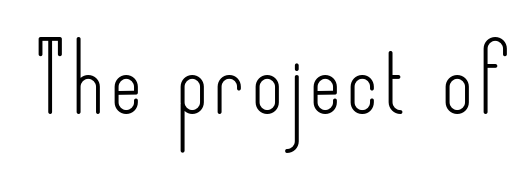
{"serif": "no", "italic": "no", "bold": "no", "weight": "light", "width": "condensed", "stroke_contrast": "low", "x_height": "small", "monospaced": "no", "underline": "no", "glyph_px": 66}
